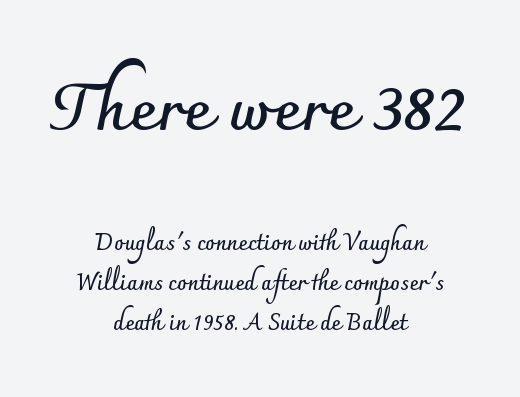
{"serif": "no", "bold": "yes", "weight": "semibold", "width": "normal", "stroke_contrast": "low", "x_height": "small", "monospaced": "no", "underline": "no", "align": "center", "line_spacing_ratio": 1.82, "letter_spacing": "normal", "letter_spacing_em": 0.0, "larger_block": "first", "size_ratio": 3.0, "glyph_px": 66}
